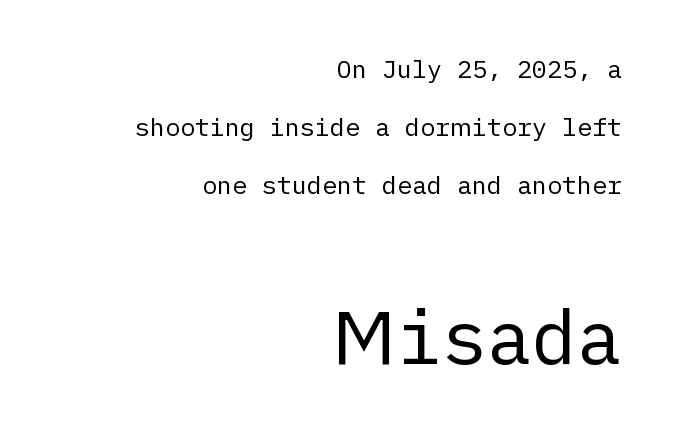
Horizontally, the lines are justified to the trailing edge only. Tracking here is standard; glyphs follow each other at the usual distance. Weight class: somewhere from thin through regular. Any mark beneath the type? The region is blank.
